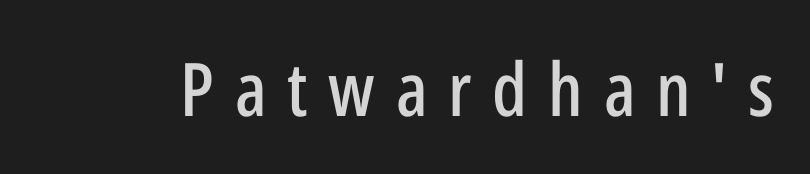
Clear beneath every line of the passage. Spacing verdict: proportional, widths tailored to each character. Ascenders rise straight up at ninety degrees. Regarding serifs, this sample does without them. The tracking reads as deliberately expanded to a designer's eye.
